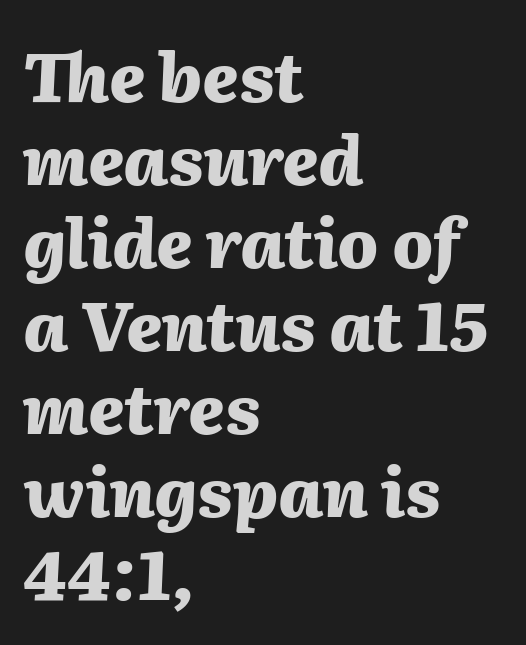
The image shows 67 px heavy type, italic (leaning right); set left-aligned, line spacing 1.24x, normal letter spacing, not underlined; medium stroke contrast and a medium x-height.
